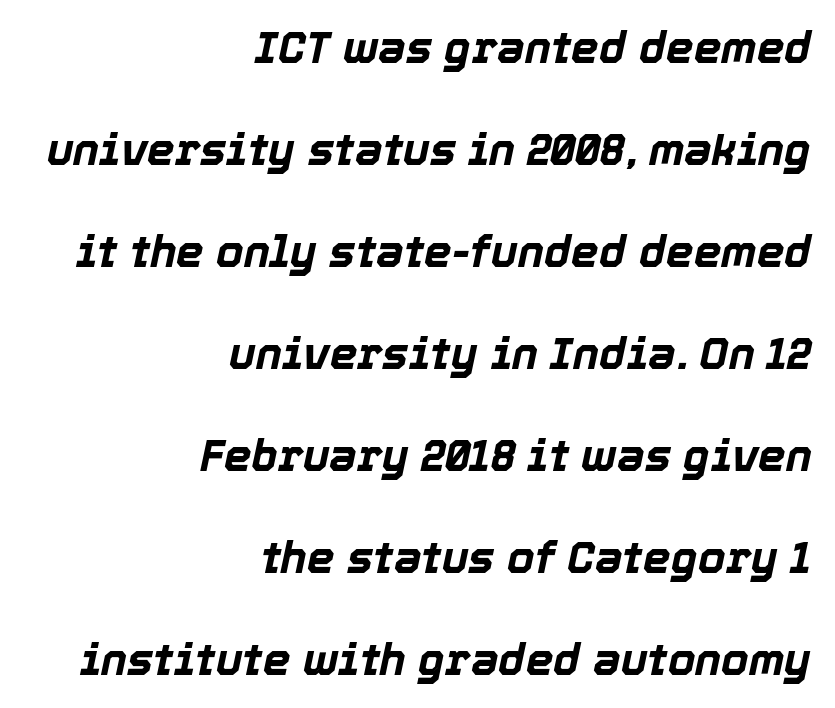
{"italic": "yes", "lean": "right", "slant_degrees": 12, "bold": "yes", "weight": "bold", "width": "normal", "x_height": "medium", "monospaced": "no", "underline": "no", "align": "right", "line_spacing": "loose", "line_spacing_ratio": 2.32, "letter_spacing": "normal", "letter_spacing_em": 0.0, "glyph_px": 44}
